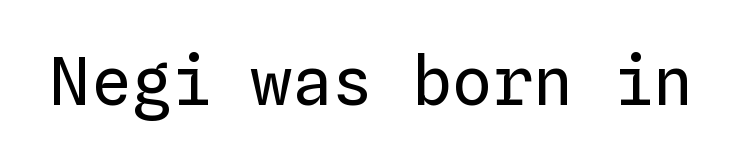
Q: Is the text bold? A: No.
Q: Is the text italic (slanted)? A: No, it is upright.
Q: Is the text underlined? A: No.
Q: Is the spacing between letters normal or unusually wide? A: Normal.
Q: Width (condensed, normal, or wide)? A: Normal.
Q: Stroke contrast? A: Low.
Q: x-height? A: Medium.
Q: Monospaced? A: Yes.
